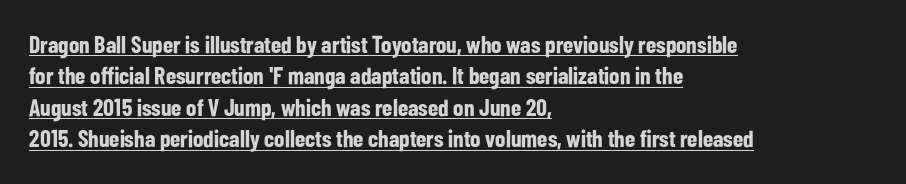
{"italic": "no", "bold": "yes", "underline": "yes", "align": "left", "line_spacing": "normal", "line_spacing_ratio": 1.31, "letter_spacing": "normal", "letter_spacing_em": 0.0, "glyph_px": 24}
